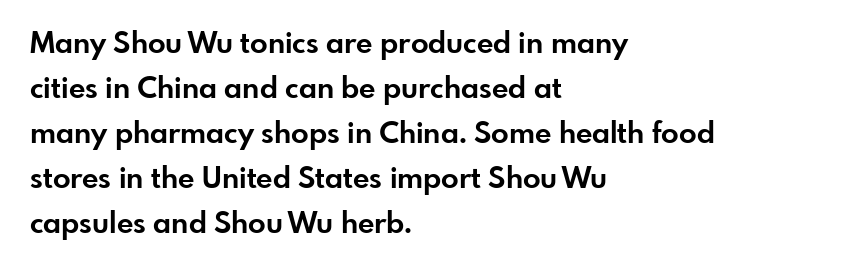
The image shows 29 px bold sans-serif type, upright; set left-aligned, normal line spacing (1.55x), normal letter spacing, not underlined; low stroke contrast and a small x-height.
